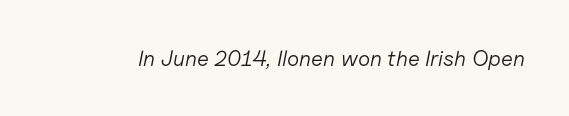
Q: Is the text bold? A: No.
Q: Is the text italic (slanted)? A: Yes, it leans right by about 11 degrees.
Q: Is the text underlined? A: No.
Q: Is the spacing between letters normal or unusually wide? A: Normal.
